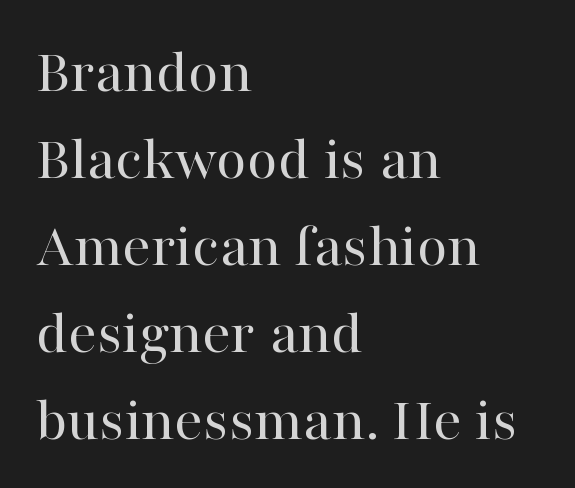
{"serif": "yes", "italic": "no", "bold": "no", "weight": "regular", "width": "normal", "stroke_contrast": "high", "x_height": "medium", "monospaced": "no", "underline": "no", "align": "left", "line_spacing": "normal", "line_spacing_ratio": 1.38, "letter_spacing": "normal", "letter_spacing_em": 0.0, "glyph_px": 63}
